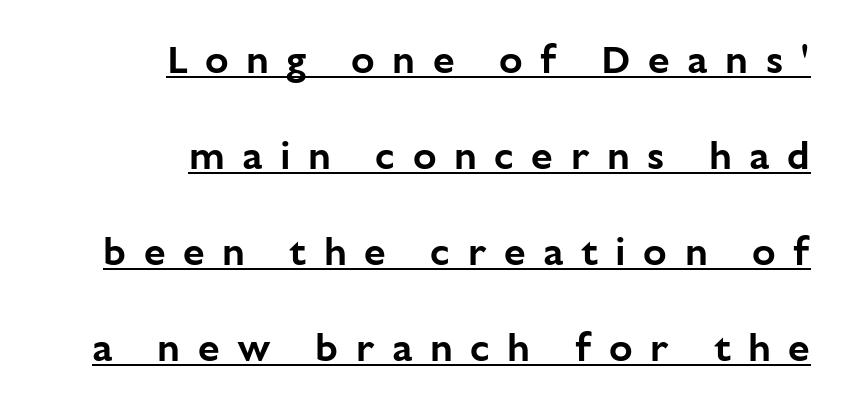
Reading down the column, the eye jumps a long way to each next line. Underlining? Definitely there. You could only call the tracking loose — the letters float apart. The passage shown is typed in a proportional face where columns would drift. Is this a sans? Yes — the strokes have no serifs.
